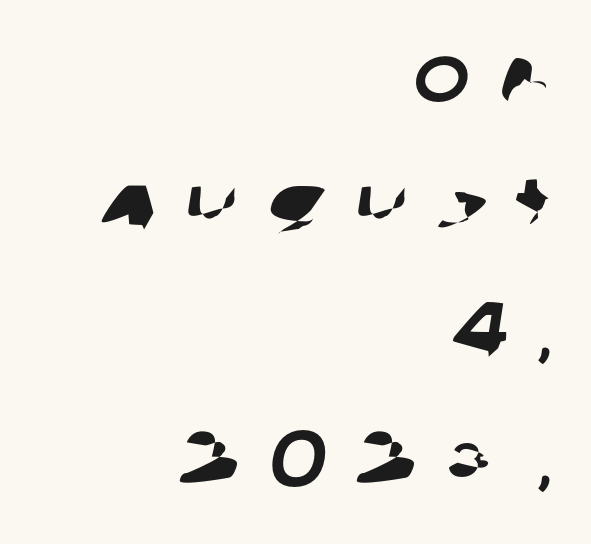
Has an underline been added? It has not. Rows of type keep a routine distance in the vertical direction. I'd call this a sans setting — the letters go barefoot. Short note: letters widely spaced.
